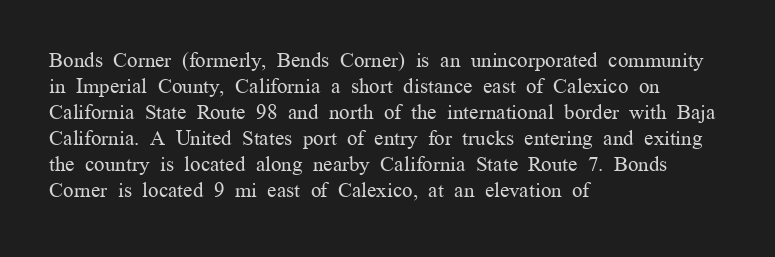
The image shows 21 px text type, upright; set left-aligned, line spacing 1.24x, normal letter spacing, not underlined.
